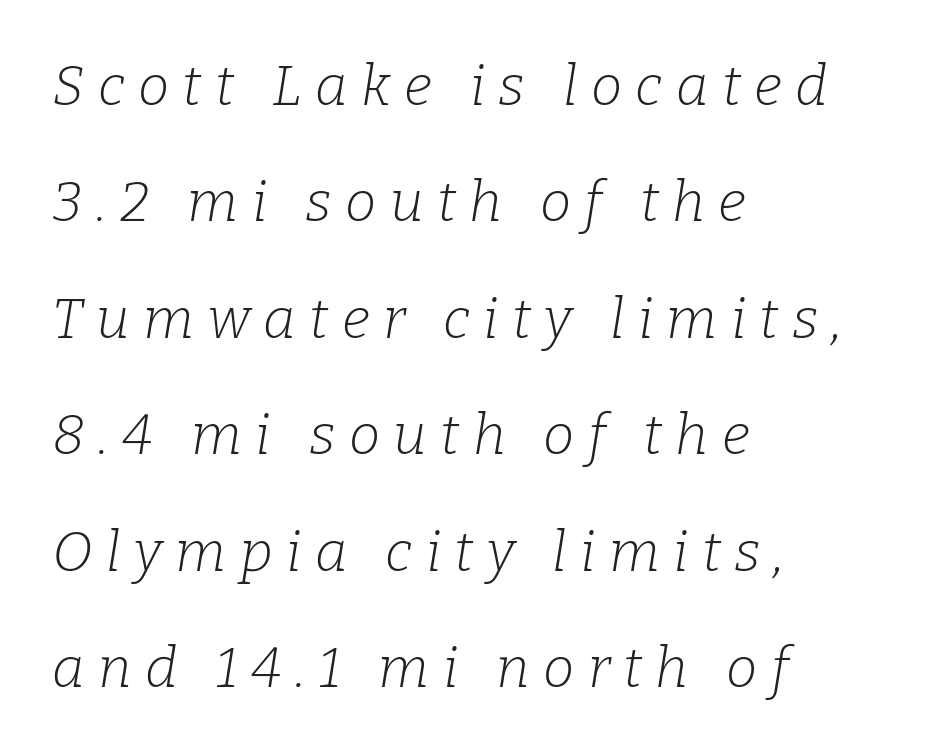
Q: Is the text bold? A: No.
Q: Is the text italic (slanted)? A: Yes, it leans right by about 9 degrees.
Q: Is the typeface a serif or a sans-serif typeface? A: Serif.
Q: Is the text underlined? A: No.
Q: How is the paragraph aligned? A: Left-aligned.
Q: Is the spacing between letters normal or unusually wide? A: Unusually wide.
Q: Is the spacing between lines tight, normal or loose? A: Loose.
Q: Width (condensed, normal, or wide)? A: Normal.
Q: Stroke contrast? A: Low.
Q: x-height? A: Medium.
Q: Monospaced? A: No.
